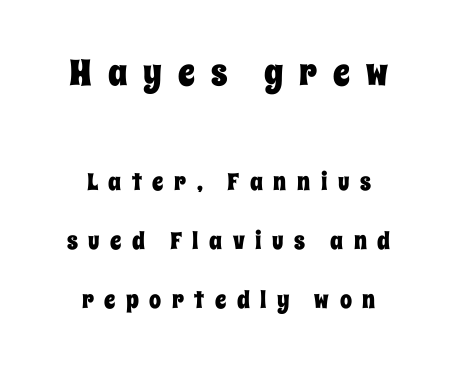
{"italic": "no", "width": "condensed", "stroke_contrast": "low", "x_height": "large", "monospaced": "no", "underline": "no", "align": "center", "line_spacing": "loose", "line_spacing_ratio": 2.45, "letter_spacing": "wide", "letter_spacing_em": 0.44, "larger_block": "first", "size_ratio": 1.5, "glyph_px": 36}
